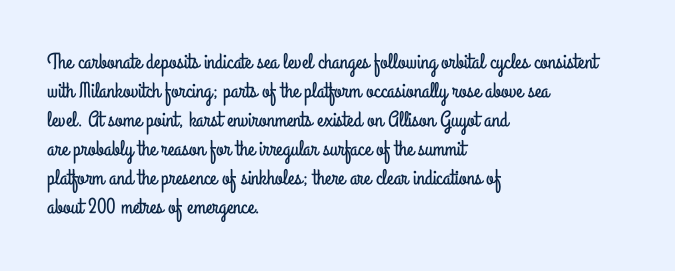
Q: Is the text italic (slanted)? A: No, it is upright.
Q: Is the text underlined? A: No.
Q: How is the paragraph aligned? A: Left-aligned.
Q: Is the spacing between letters normal or unusually wide? A: Normal.
Q: Is the spacing between lines tight, normal or loose? A: Normal.
